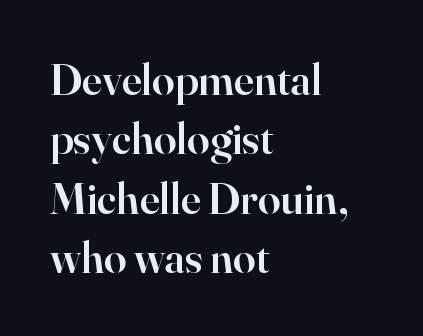
Q: Is the text bold? A: Semi-bold.
Q: Is the text italic (slanted)? A: No, it is upright.
Q: Is the typeface a serif or a sans-serif typeface? A: Serif.
Q: Is the text underlined? A: No.
Q: How is the paragraph aligned? A: Left-aligned.
Q: Is the spacing between letters normal or unusually wide? A: Normal.
Q: Is the spacing between lines tight, normal or loose? A: Normal.
Q: Width (condensed, normal, or wide)? A: Normal.
Q: Stroke contrast? A: High.
Q: x-height? A: Small.
Q: Monospaced? A: No.
